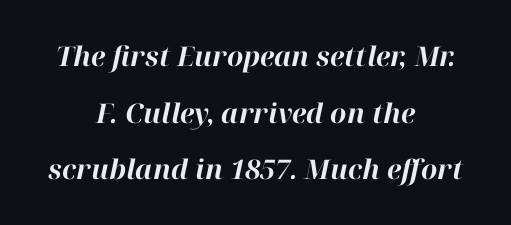
The image shows 27 px bold type, italic (leaning right); set centered, loose line spacing (2.1x), normal letter spacing, not underlined.
